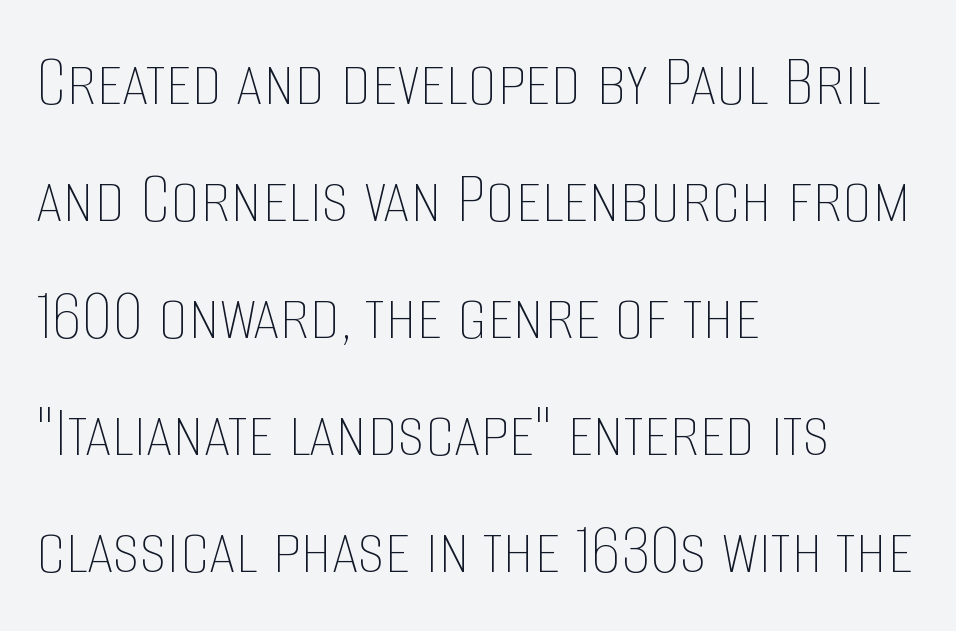
The image shows 75 px thin, condensed type, upright; set left-aligned, normal line spacing (1.56x), normal letter spacing, not underlined; low stroke contrast and a large x-height.
